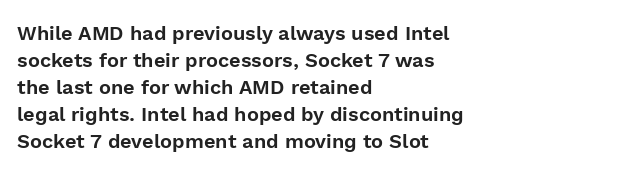
One-word summary of the alignment: left. The words here are not underlined. The passage shown stacks its lines at a standard gap. These lines were composed using upright roman letters.
